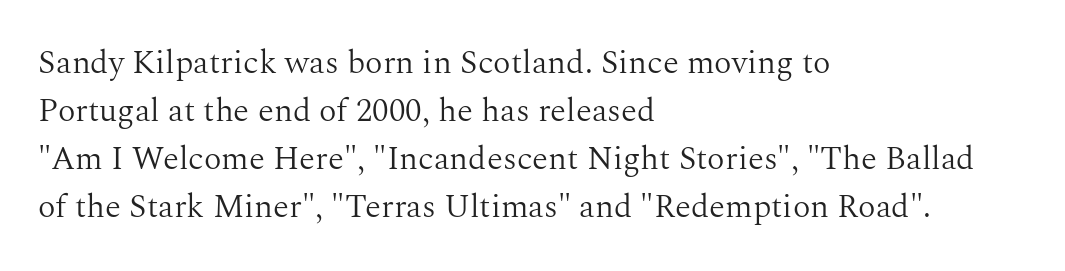
Nothing unusual about the tracking: characters are spaced as the font intends. Does the copy run flush right? No — it runs flush left. The zone under the glyphs is completely vacant. Spacing verdict: proportional, widths tailored to each character.
